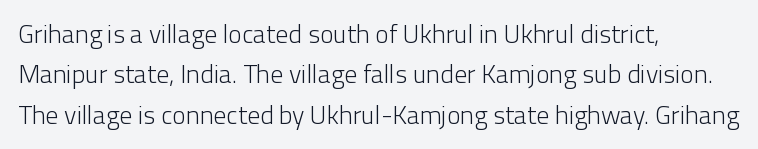
Check the space under the baseline: it is left empty. The type sits square on the baseline with zero lean. Line spacing here is normal. Casual observation: everything's shoved over to the left. Honestly, the letter spacing is just normal — you wouldn't notice it.
